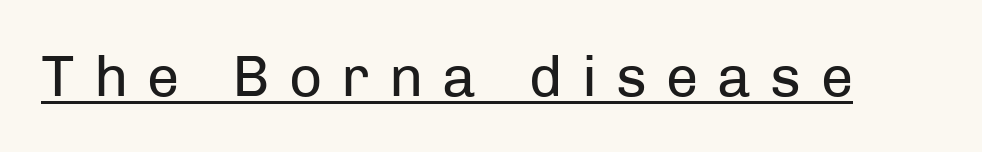
{"serif": "no", "italic": "no", "bold": "no", "weight": "regular", "width": "normal", "stroke_contrast": "low", "x_height": "medium", "monospaced": "no", "underline": "yes", "letter_spacing": "wide", "letter_spacing_em": 0.33, "glyph_px": 58}
